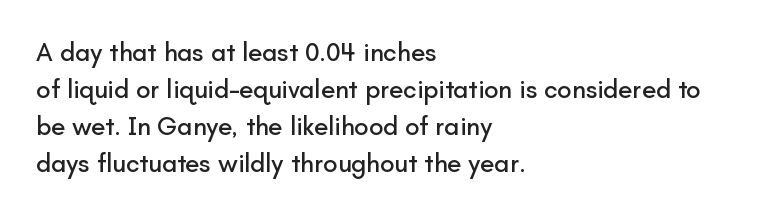
The image shows 26 px text type, upright; set left-aligned, normal line spacing (1.42x), normal letter spacing, not underlined.
